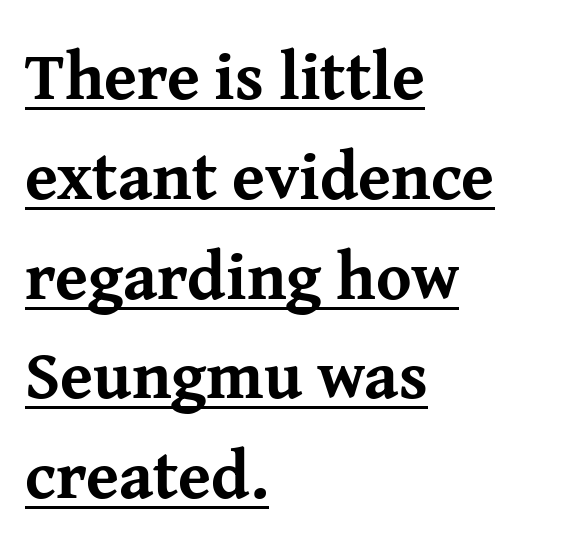
Q: Is the text bold? A: Yes.
Q: Is the text italic (slanted)? A: No, it is upright.
Q: Is the typeface a serif or a sans-serif typeface? A: Serif.
Q: Is the text underlined? A: Yes.
Q: How is the paragraph aligned? A: Left-aligned.
Q: Is the spacing between letters normal or unusually wide? A: Normal.
Q: Is the spacing between lines tight, normal or loose? A: Normal.
Q: Width (condensed, normal, or wide)? A: Normal.
Q: Stroke contrast? A: Medium.
Q: x-height? A: Medium.
Q: Monospaced? A: No.
